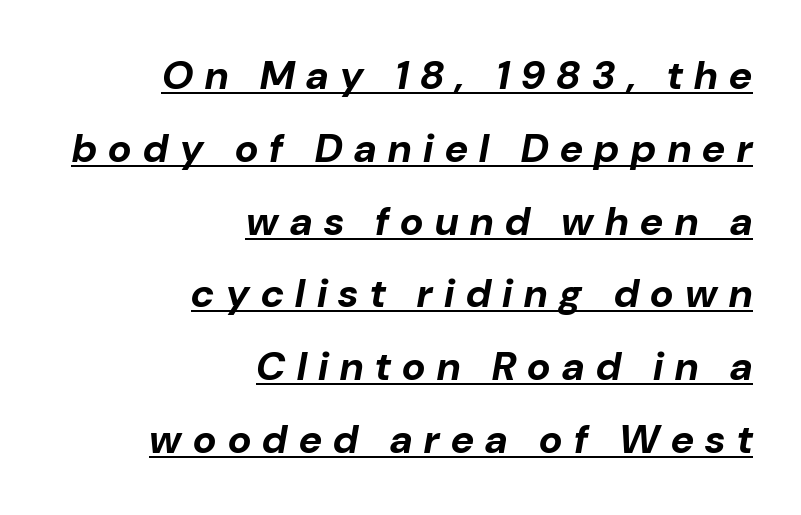
Q: Is the text bold? A: Yes.
Q: Is the text italic (slanted)? A: Yes, it leans right by about 10 degrees.
Q: Is the text underlined? A: Yes.
Q: How is the paragraph aligned? A: Right-aligned.
Q: Is the spacing between letters normal or unusually wide? A: Unusually wide.
Q: Width (condensed, normal, or wide)? A: Normal.
Q: Stroke contrast? A: Low.
Q: x-height? A: Medium.
Q: Monospaced? A: No.
